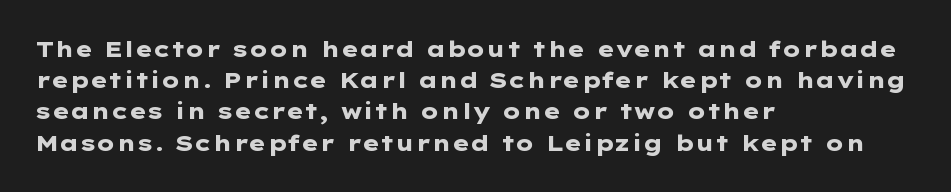
In CSS terms this would be text-align: left. Baseline-to-baseline distance is the conventional proportion of letter height. Notice how the stems are strictly vertical — no italics here. The space beneath each line is pristine and unruled. Spacing between characters is what you'd get straight out of the box. The passage shown is emphatically bold.
